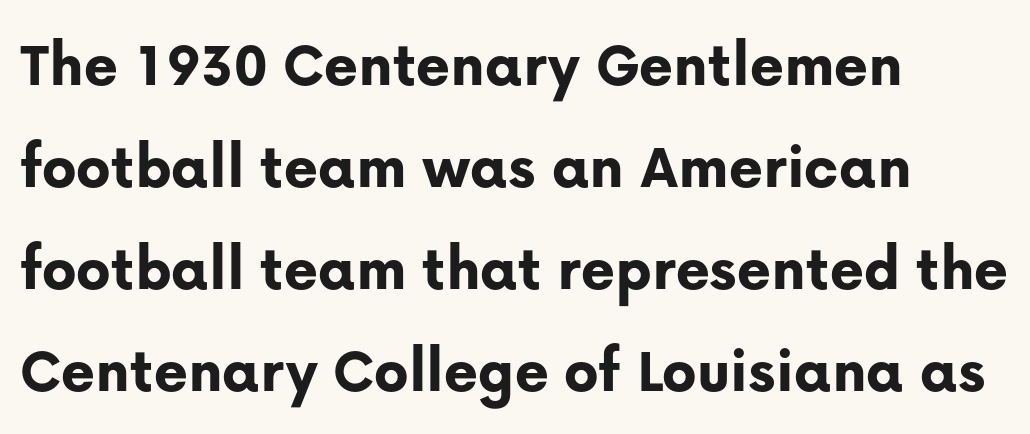
Q: Is the text bold? A: Yes.
Q: Is the text italic (slanted)? A: No, it is upright.
Q: Is the typeface a serif or a sans-serif typeface? A: Sans-serif.
Q: Is the text underlined? A: No.
Q: How is the paragraph aligned? A: Left-aligned.
Q: Is the spacing between letters normal or unusually wide? A: Normal.
Q: Is the spacing between lines tight, normal or loose? A: Normal.
Q: Width (condensed, normal, or wide)? A: Normal.
Q: Stroke contrast? A: Low.
Q: x-height? A: Medium.
Q: Monospaced? A: No.
